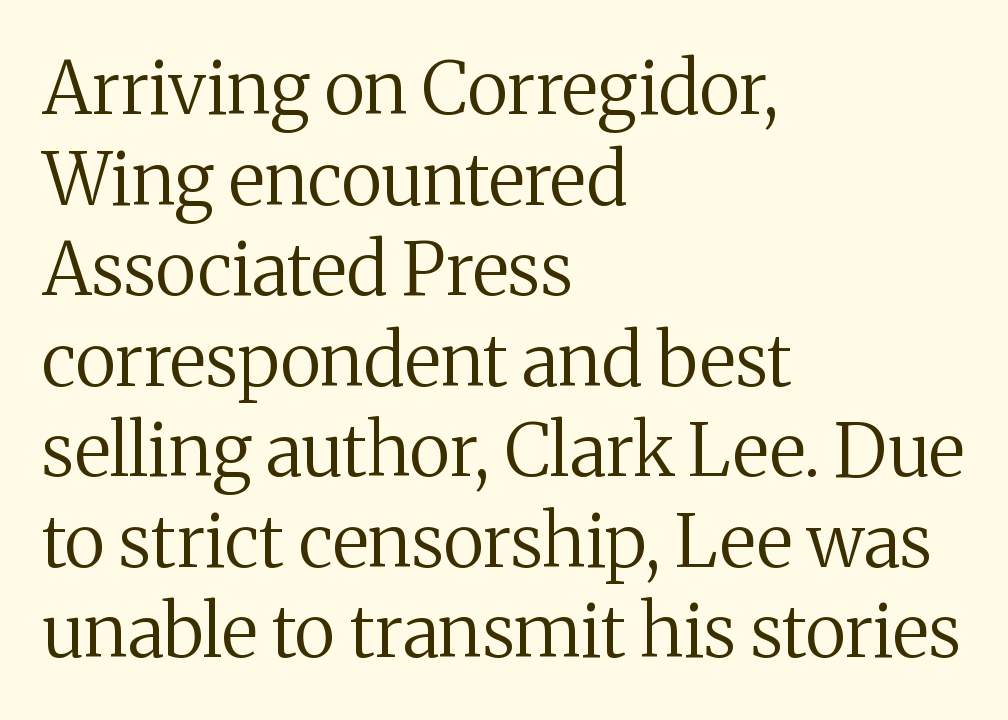
{"serif": "yes", "italic": "no", "bold": "no", "weight": "regular", "width": "normal", "stroke_contrast": "medium", "x_height": "medium", "monospaced": "no", "underline": "no", "align": "left", "line_spacing_ratio": 1.24, "letter_spacing": "normal", "letter_spacing_em": 0.0, "glyph_px": 73}
